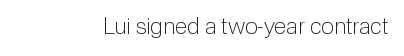
Q: Is the text bold? A: No.
Q: Is the text italic (slanted)? A: No, it is upright.
Q: Is the text underlined? A: No.
Q: Is the spacing between letters normal or unusually wide? A: Normal.
